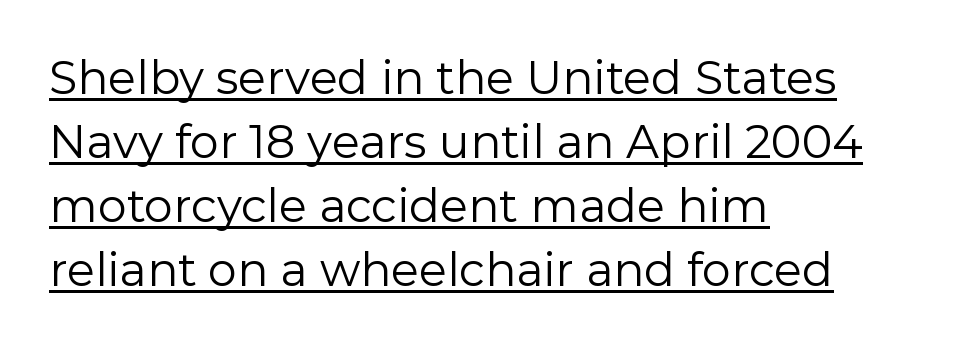
{"serif": "no", "italic": "no", "bold": "no", "weight": "regular", "width": "normal", "stroke_contrast": "low", "x_height": "medium", "monospaced": "no", "underline": "yes", "align": "left", "line_spacing": "normal", "line_spacing_ratio": 1.39, "letter_spacing": "normal", "letter_spacing_em": 0.0, "glyph_px": 46}
